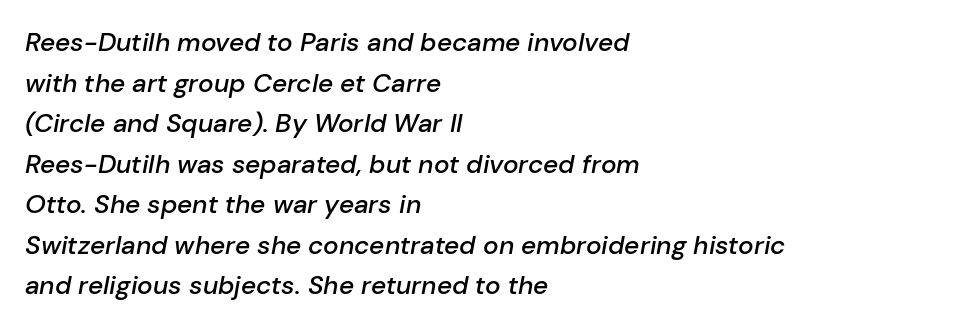
Q: Is the text bold? A: Semi-bold.
Q: Is the text italic (slanted)? A: Yes, it leans right by about 10 degrees.
Q: Is the text underlined? A: No.
Q: How is the paragraph aligned? A: Left-aligned.
Q: Is the spacing between letters normal or unusually wide? A: Normal.
Q: Is the spacing between lines tight, normal or loose? A: Normal.
